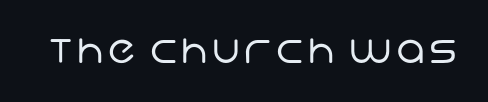
{"serif": "no", "bold": "no", "weight": "regular", "width": "normal", "stroke_contrast": "low", "x_height": "large", "monospaced": "no", "underline": "no", "glyph_px": 40}
